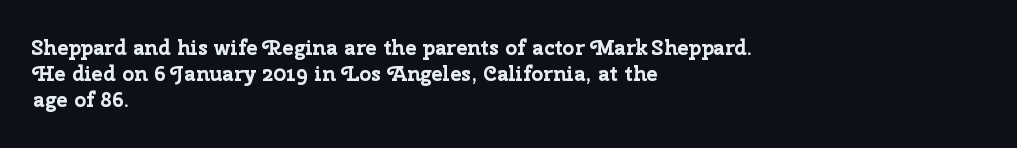
{"italic": "no", "bold": "yes", "underline": "no", "align": "left", "line_spacing_ratio": 1.24, "letter_spacing": "normal", "letter_spacing_em": 0.0, "glyph_px": 21}
